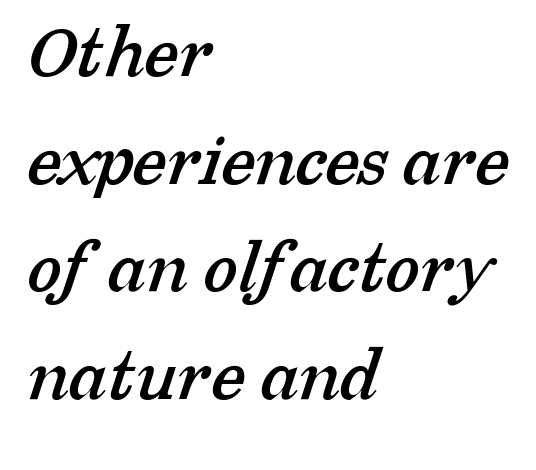
This is serif lettering, the kind often seen in printed books. Default kerning and tracking; the words read as compact shapes. Clear beneath every line of the passage. You could not count columns in this text — the font is proportionally spaced. Teacher's note: observe the even left margin — that is flush-left alignment.
